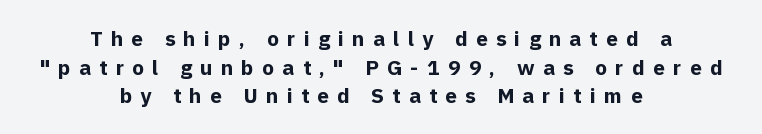
Q: Is the text bold? A: Yes.
Q: Is the text italic (slanted)? A: No, it is upright.
Q: Is the text underlined? A: No.
Q: How is the paragraph aligned? A: Centered.
Q: Is the spacing between letters normal or unusually wide? A: Unusually wide.
Q: Is the spacing between lines tight, normal or loose? A: Normal.
